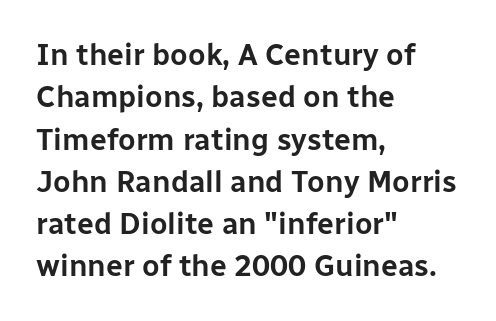
You can tell from the bare stems that sans-serif type was used. If you drew a line through each stem, it would be perfectly vertical. There is no visible air inserted between adjacent glyphs. Note the varied advance widths — an 'i' is clearly narrower than an 'm'.
